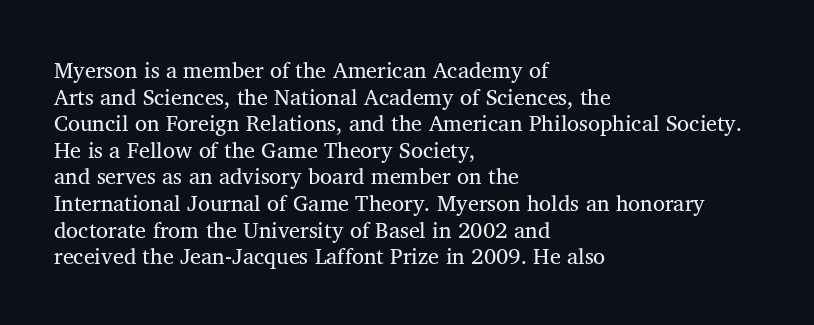
Q: Is the text underlined? A: No.
Q: How is the paragraph aligned? A: Left-aligned.
Q: Is the spacing between letters normal or unusually wide? A: Normal.
